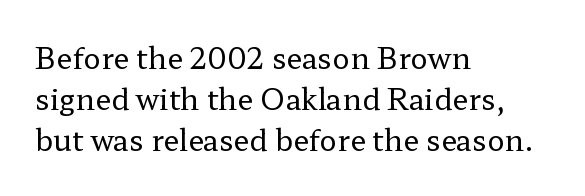
Q: Is the text bold? A: No.
Q: Is the text italic (slanted)? A: No, it is upright.
Q: Is the typeface a serif or a sans-serif typeface? A: Serif.
Q: Is the text underlined? A: No.
Q: How is the paragraph aligned? A: Left-aligned.
Q: Is the spacing between letters normal or unusually wide? A: Normal.
Q: Is the spacing between lines tight, normal or loose? A: Normal.
Q: Width (condensed, normal, or wide)? A: Wide.
Q: Stroke contrast? A: Low.
Q: x-height? A: Medium.
Q: Monospaced? A: No.
